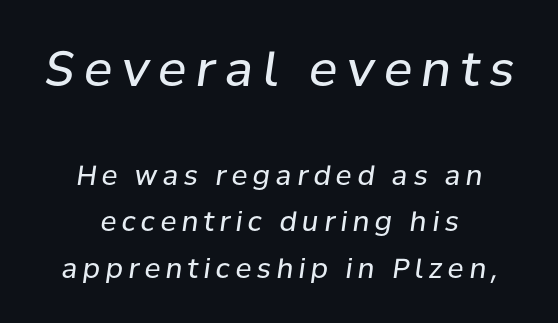
Think of a printed novel: that variable character pitch is what you see here. No chunkiness to these letters — they're not bold. Letters rest on an invisible, unmarked baseline. Note: larger setting up top, smaller setting below. Caption: expanded tracking, letters set apart. This sample uses an oblique cut, with every glyph tilted off the vertical.
